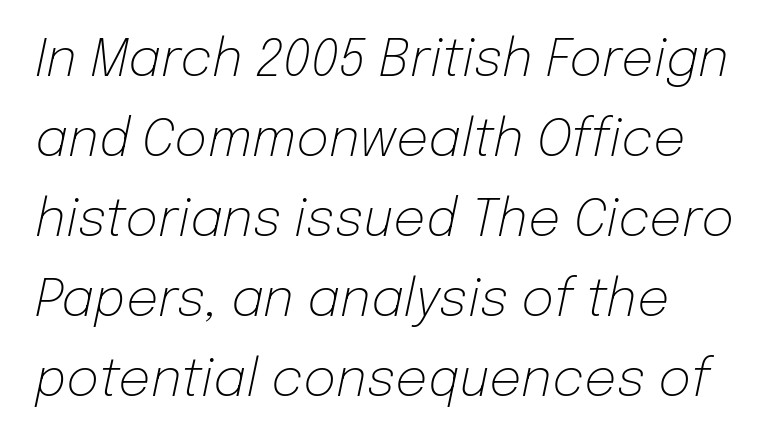
The image shows 51 px light type, italic (leaning right); set normal line spacing (1.57x), normal letter spacing, not underlined; low stroke contrast and a medium x-height.
